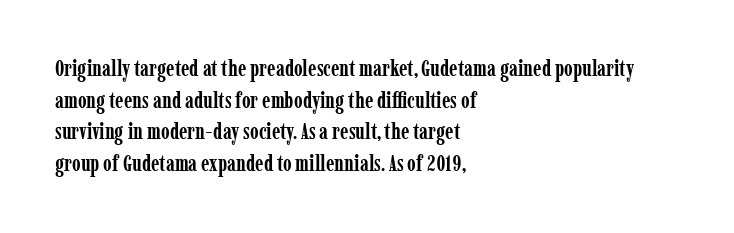
The image shows 22 px bold type, upright; set left-aligned, normal line spacing (1.44x), normal letter spacing, not underlined.
